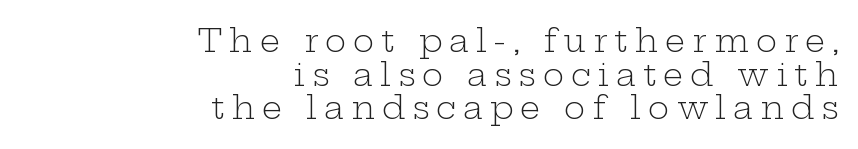
Q: Is the text bold? A: No.
Q: Is the text italic (slanted)? A: No, it is upright.
Q: Is the typeface a serif or a sans-serif typeface? A: Serif.
Q: Is the text underlined? A: No.
Q: How is the paragraph aligned? A: Right-aligned.
Q: Is the spacing between letters normal or unusually wide? A: Unusually wide.
Q: Is the spacing between lines tight, normal or loose? A: Tight.
Q: Width (condensed, normal, or wide)? A: Wide.
Q: Stroke contrast? A: Low.
Q: x-height? A: Medium.
Q: Monospaced? A: No.
